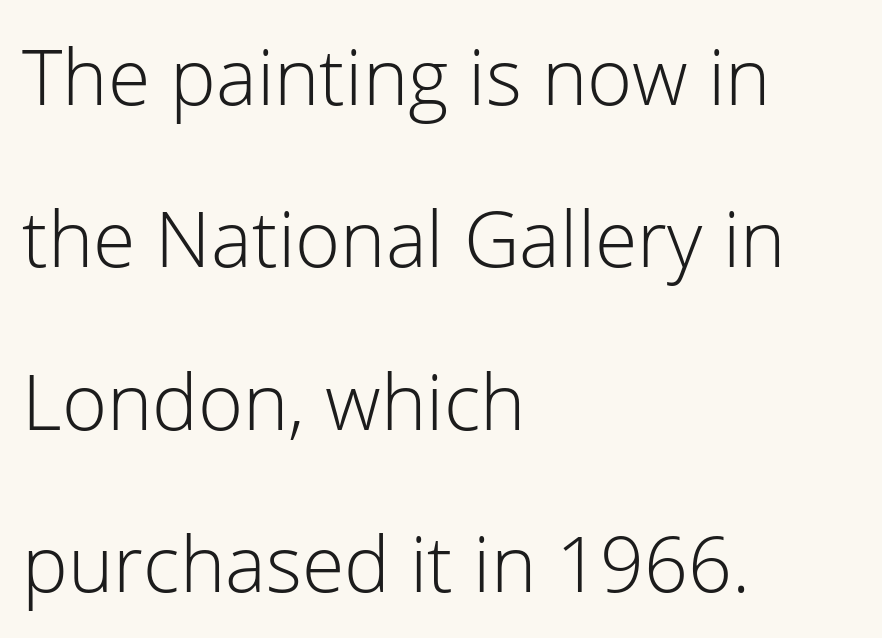
The image shows 77 px light sans-serif type, upright; set left-aligned, loose line spacing (2.11x), normal letter spacing, not underlined; low stroke contrast and a medium x-height.
